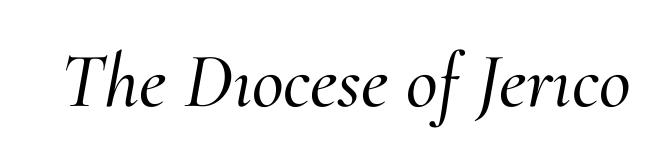
The letters sit at their default tracking, neither squeezed nor spread. Posture: slanted. Do the characters align in a grid? No, the font is proportional. The face used here is seriffed, in the tradition of book romans. The baseline area is clear.
